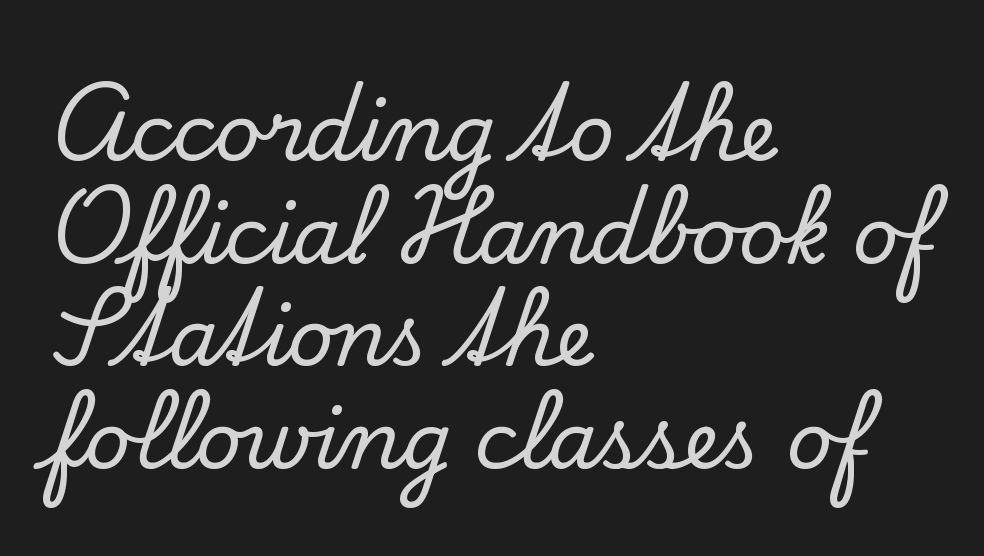
Stroke terminals: seriffed. A classic flush-left, rag-right setting is used for this passage. The zone under the glyphs is completely vacant. Notice how descenders clear the ascenders below comfortably — that's standard leading. A typesetter would call this proportional, since set widths differ per character.
